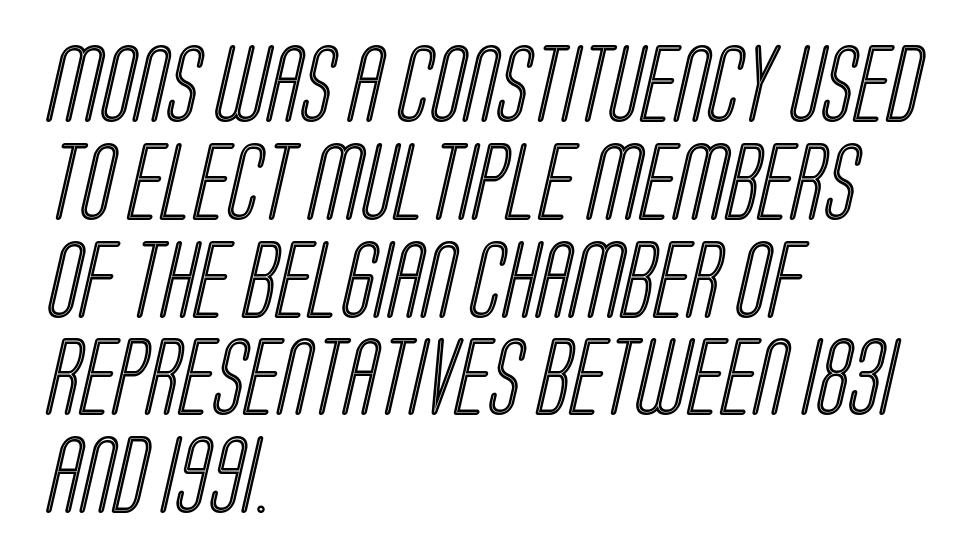
{"width": "condensed", "x_height": "large", "monospaced": "no", "underline": "no", "align": "left", "line_spacing": "normal", "line_spacing_ratio": 1.27, "letter_spacing": "normal", "letter_spacing_em": 0.0, "glyph_px": 77}
